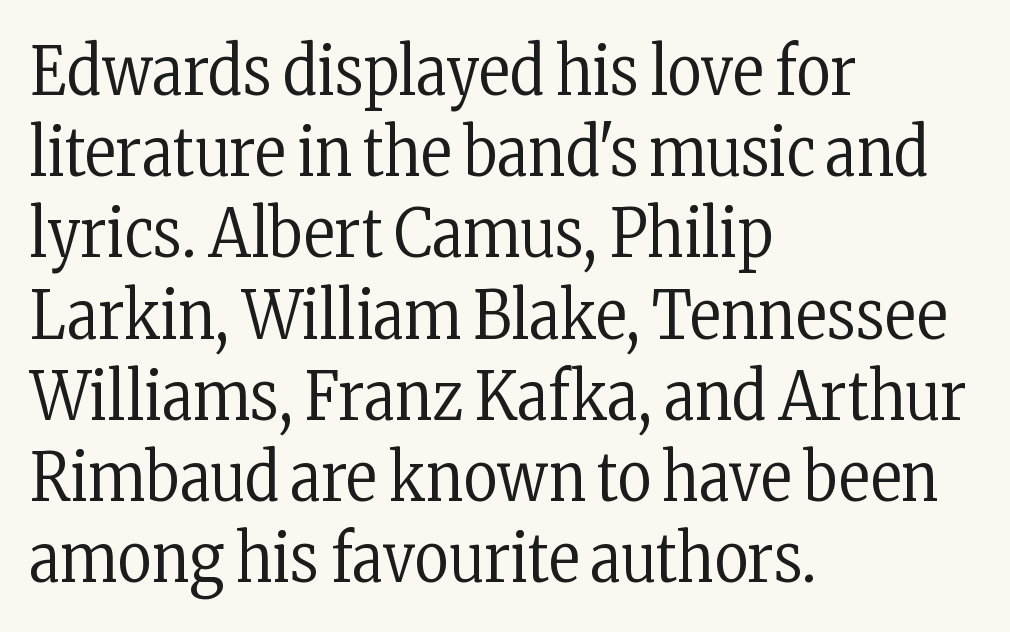
Q: Is the text bold? A: No.
Q: Is the text italic (slanted)? A: No, it is upright.
Q: Is the typeface a serif or a sans-serif typeface? A: Serif.
Q: Is the text underlined? A: No.
Q: How is the paragraph aligned? A: Left-aligned.
Q: Is the spacing between letters normal or unusually wide? A: Normal.
Q: Width (condensed, normal, or wide)? A: Condensed.
Q: Stroke contrast? A: Low.
Q: x-height? A: Medium.
Q: Monospaced? A: No.
